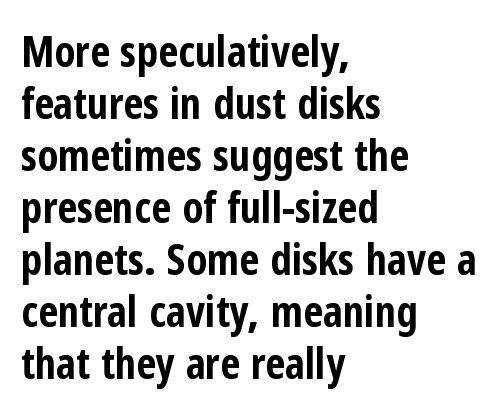
Decoration check: the copy has no underline. This is roman type, the default non-slanted kind. Which margin do the lines hug? The left one — the right edge is uneven. The font is running at its bold setting. Is this a fixed-width face? No — the glyphs have proportional, varying widths.
